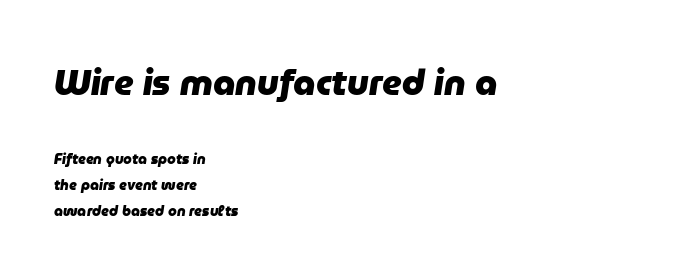
The image shows 35 px heavy type, italic (leaning right); set left-aligned, line spacing 1.85x, normal letter spacing, not underlined; the first (top) block is 2.5x larger; low stroke contrast and a medium x-height.
